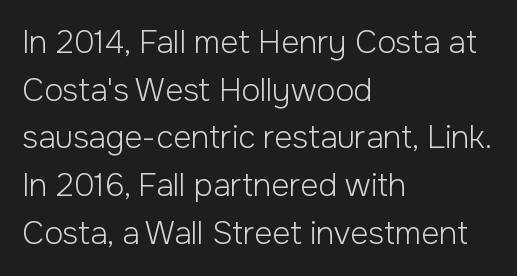
The image shows 31 px light sans-serif type, upright; set left-aligned, normal line spacing (1.54x), normal letter spacing, not underlined; low stroke contrast and a medium x-height.
